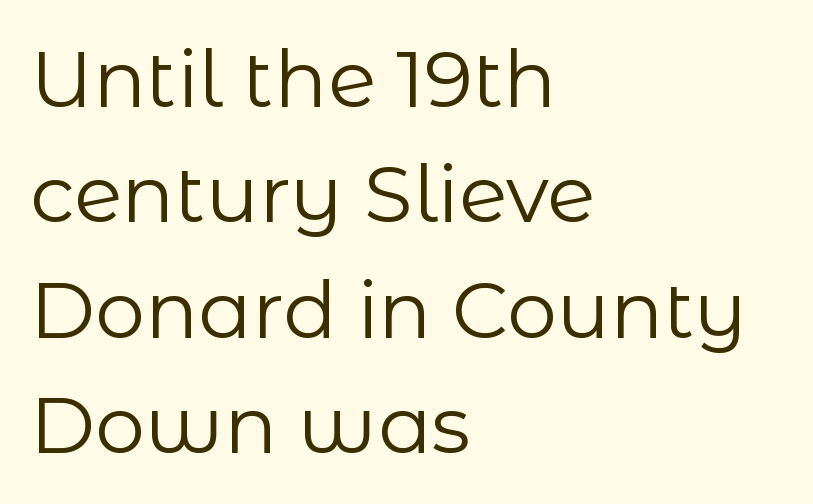
{"serif": "no", "italic": "no", "bold": "no", "weight": "regular", "width": "normal", "stroke_contrast": "low", "x_height": "medium", "monospaced": "no", "underline": "no", "align": "left", "line_spacing": "normal", "line_spacing_ratio": 1.46, "letter_spacing": "normal", "letter_spacing_em": 0.0, "glyph_px": 79}
